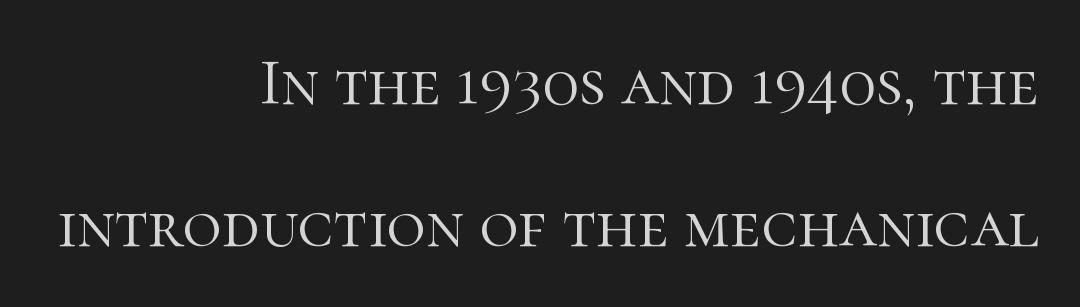
{"serif": "yes", "italic": "no", "bold": "no", "weight": "light", "width": "normal", "stroke_contrast": "high", "x_height": "medium", "monospaced": "no", "underline": "no", "align": "right", "line_spacing": "loose", "line_spacing_ratio": 2.12, "letter_spacing": "normal", "letter_spacing_em": 0.0, "glyph_px": 67}
